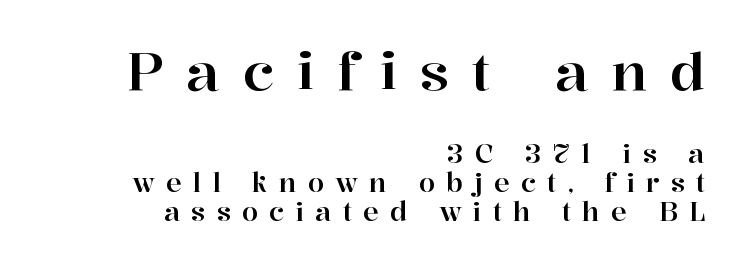
Q: Is the text italic (slanted)? A: No, it is upright.
Q: Is the typeface a serif or a sans-serif typeface? A: Serif.
Q: Is the text underlined? A: No.
Q: How is the paragraph aligned? A: Right-aligned.
Q: Is the spacing between letters normal or unusually wide? A: Unusually wide.
Q: Is the spacing between lines tight, normal or loose? A: Tight.
Q: Which block of text is set in a larger size, the first (top) or the second (bottom)? A: The first (top) one.
Q: Width (condensed, normal, or wide)? A: Normal.
Q: Stroke contrast? A: High.
Q: x-height? A: Medium.
Q: Monospaced? A: No.
